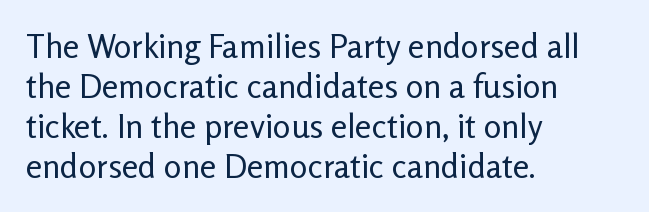
Q: Is the text bold? A: No.
Q: Is the text italic (slanted)? A: No, it is upright.
Q: Is the typeface a serif or a sans-serif typeface? A: Sans-serif.
Q: Is the text underlined? A: No.
Q: How is the paragraph aligned? A: Left-aligned.
Q: Is the spacing between letters normal or unusually wide? A: Normal.
Q: Width (condensed, normal, or wide)? A: Normal.
Q: Stroke contrast? A: Low.
Q: x-height? A: Medium.
Q: Monospaced? A: No.
